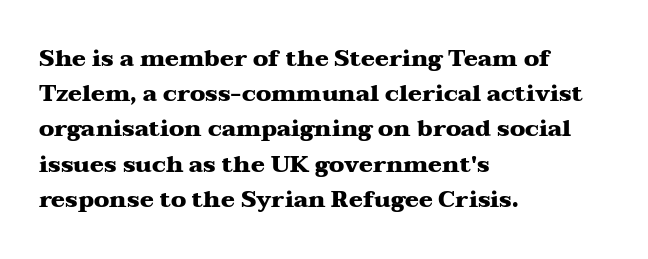
{"italic": "no", "bold": "yes", "underline": "no", "align": "left", "line_spacing": "normal", "line_spacing_ratio": 1.53, "letter_spacing": "normal", "letter_spacing_em": 0.0, "glyph_px": 23}
